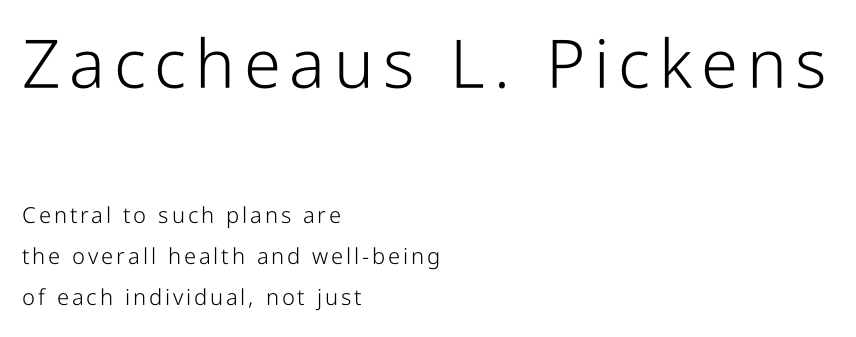
The image shows 67 px light, condensed sans-serif type, upright; set left-aligned, line spacing 1.87x, not underlined; the first (top) block is 3.05x larger; low stroke contrast and a medium x-height.
